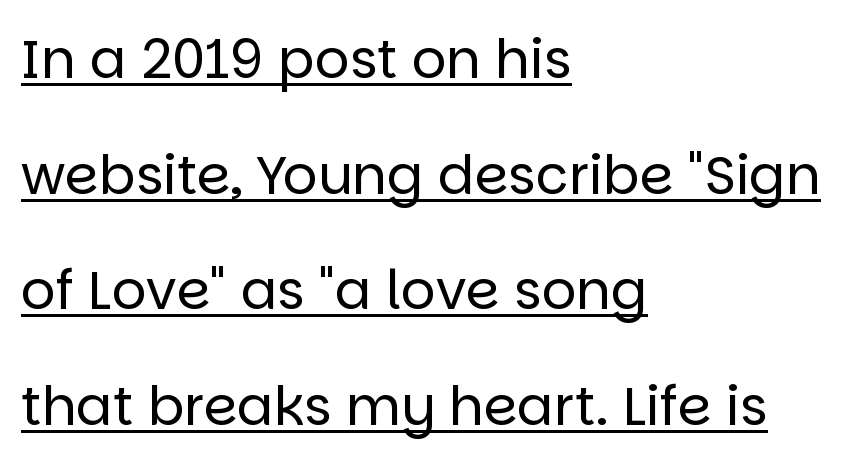
The image shows 54 px regular-weight sans-serif type, upright; set left-aligned, loose line spacing (2.14x), normal letter spacing, underlined; low stroke contrast and a large x-height.
